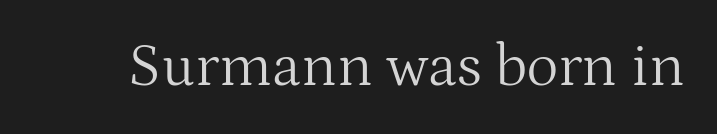
{"serif": "yes", "italic": "no", "bold": "no", "weight": "light", "width": "normal", "stroke_contrast": "medium", "x_height": "medium", "monospaced": "no", "underline": "no", "letter_spacing": "normal", "letter_spacing_em": 0.0, "glyph_px": 61}
